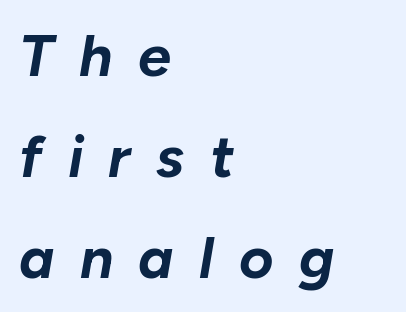
The image shows 59 px bold type, italic (leaning right); set left-aligned, line spacing 1.71x, unusually wide letter spacing (+0.43 em), not underlined; low stroke contrast and a medium x-height.
